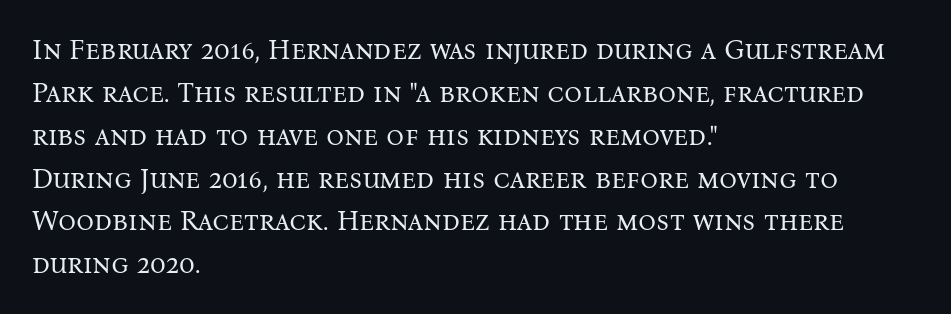
Nothing unusual about the tracking: characters are spaced as the font intends. Anything drawn beneath the words? Only blank space. Students, observe: this is what conventionally led text looks like. Typeset ragged right — the left edge is the straight one.
